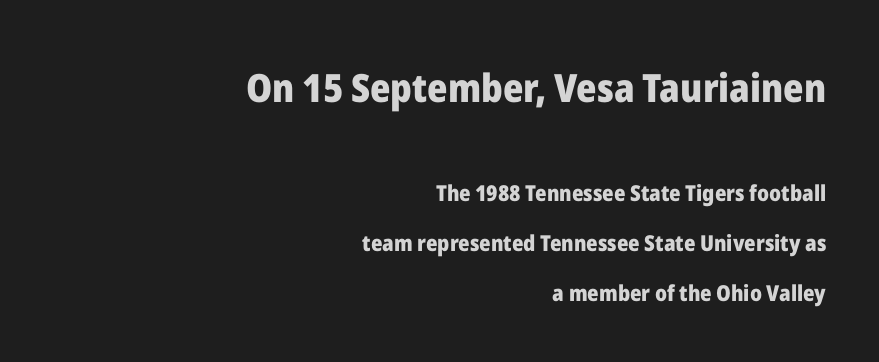
Do the characters align in a grid? No, the font is proportional. You could fit nearly another row in the gap between these rows. The glyphs are unaccompanied by any horizontal stroke below them. Every letter is thick-stroked: bold, no question. The gaps between neighbouring characters are ordinary and unremarkable.
